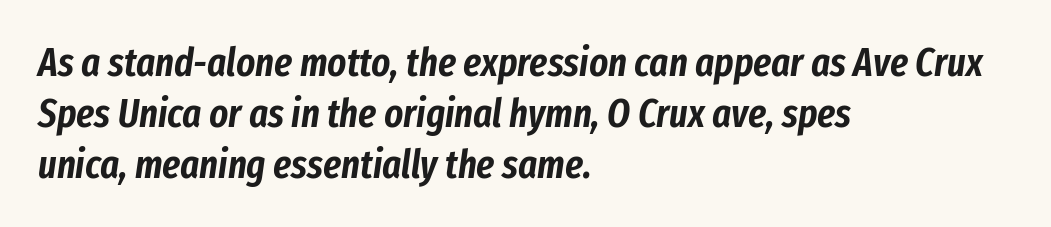
This sample has the flowing, uneven cadence of proportional lettering. These lines are set flush left with a ragged right edge. The space between consecutive lines is moderate. Quick note: italic.
